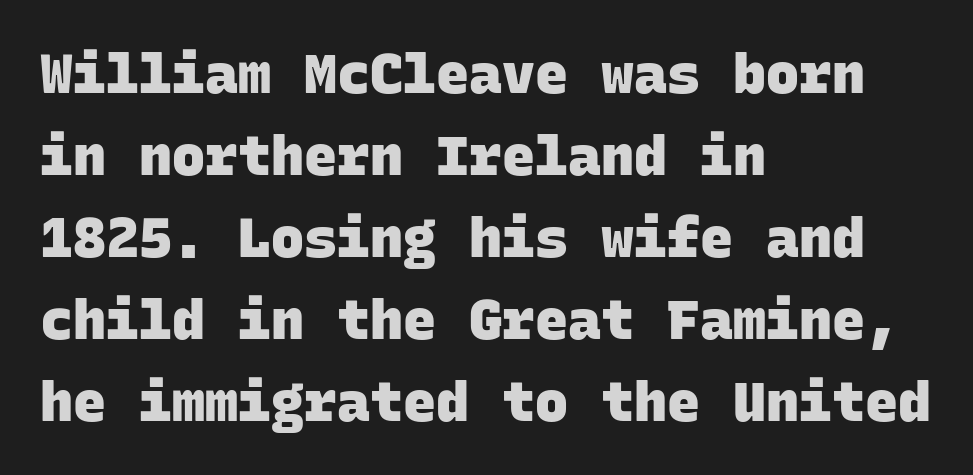
Honestly, the letter spacing is just normal — you wouldn't notice it. Set as a true bold cut, around the 700 mark. Rule under the text: the space is simply empty. You could count columns in this text — the font is strictly monospaced.
